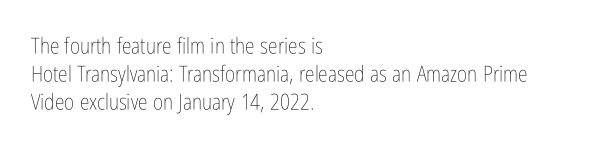
Q: Is the text bold? A: No.
Q: Is the text italic (slanted)? A: No, it is upright.
Q: Is the text underlined? A: No.
Q: How is the paragraph aligned? A: Left-aligned.
Q: Is the spacing between letters normal or unusually wide? A: Normal.
Q: Is the spacing between lines tight, normal or loose? A: Normal.
